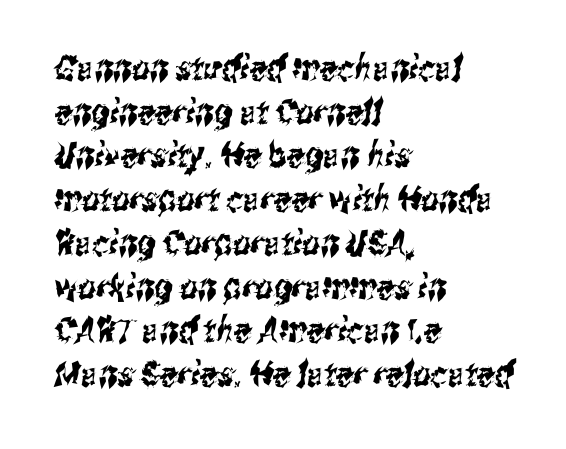
The image shows 35 px condensed sans-serif type; set left-aligned, normal line spacing (1.25x), normal letter spacing, not underlined; medium stroke contrast and a medium x-height.
